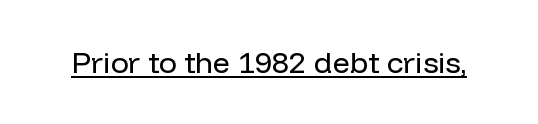
The image shows 30 px regular-weight sans-serif type, upright; set normal letter spacing, underlined; low stroke contrast and a medium x-height.
